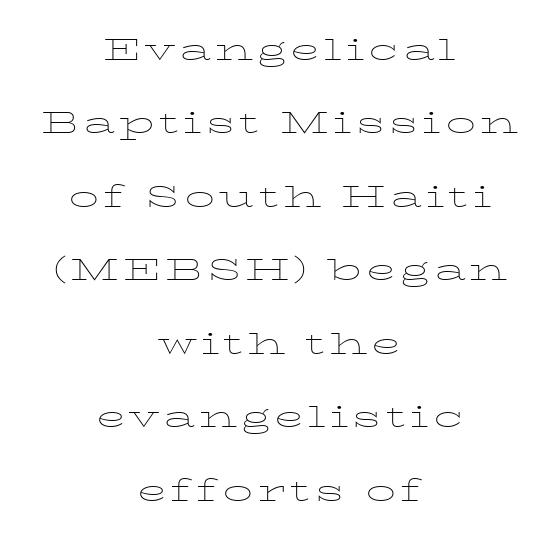
{"serif": "yes", "italic": "no", "bold": "no", "weight": "thin", "width": "wide", "stroke_contrast": "low", "x_height": "medium", "monospaced": "no", "underline": "no", "align": "center", "line_spacing": "loose", "line_spacing_ratio": 2.45, "glyph_px": 30}
